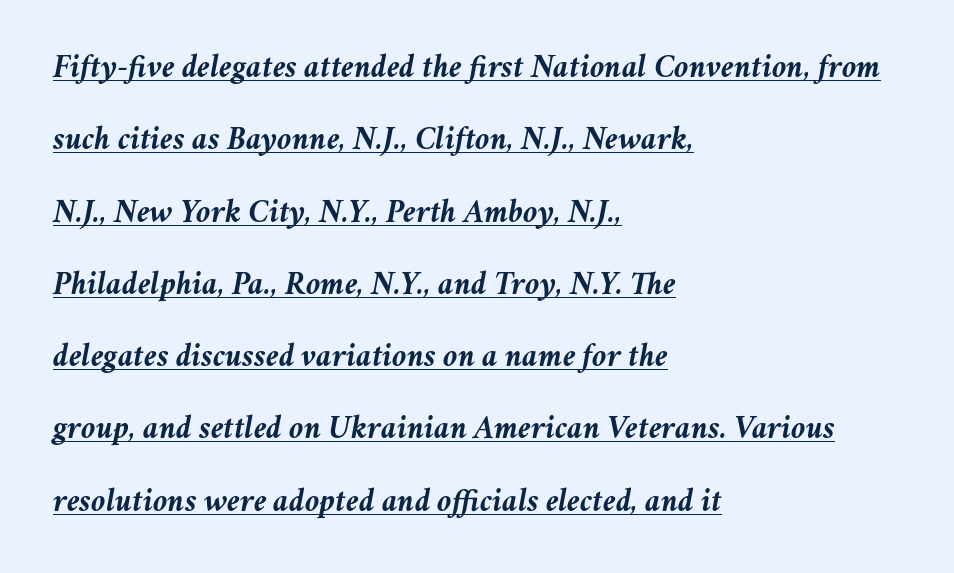
{"italic": "yes", "lean": "right", "slant_degrees": 11, "bold": "yes", "weight": "semibold", "width": "normal", "stroke_contrast": "medium", "x_height": "medium", "monospaced": "no", "underline": "yes", "align": "left", "line_spacing": "loose", "line_spacing_ratio": 2.19, "letter_spacing": "normal", "letter_spacing_em": 0.0, "glyph_px": 33}
